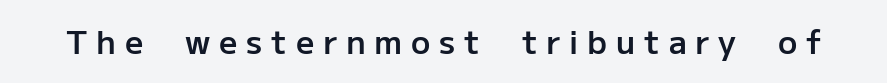
{"serif": "no", "italic": "no", "bold": "semi", "weight": "semibold", "width": "normal", "stroke_contrast": "low", "x_height": "medium", "monospaced": "no", "underline": "no", "letter_spacing": "wide", "letter_spacing_em": 0.28, "glyph_px": 32}
